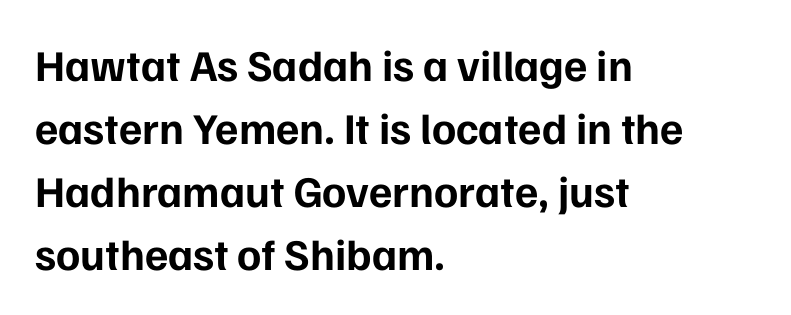
{"serif": "no", "italic": "no", "bold": "yes", "weight": "bold", "width": "normal", "stroke_contrast": "low", "x_height": "medium", "monospaced": "no", "underline": "no", "align": "left", "line_spacing": "normal", "line_spacing_ratio": 1.43, "letter_spacing": "normal", "letter_spacing_em": 0.0, "glyph_px": 44}
